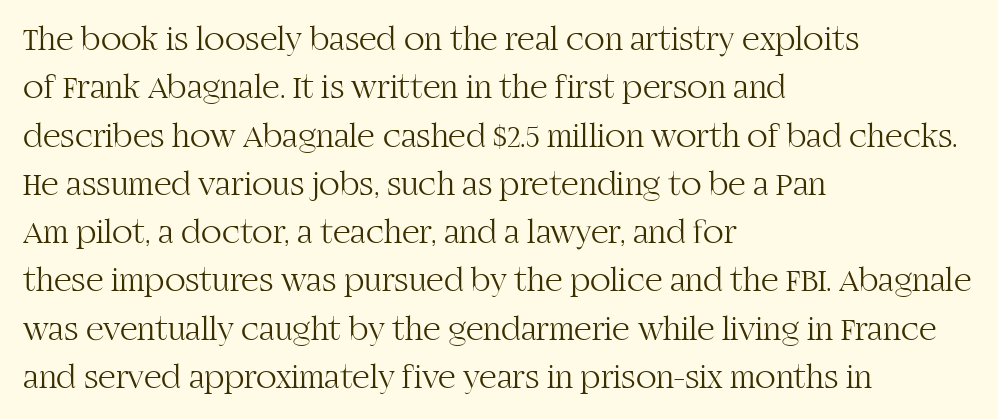
The image shows 34 px light serif type, upright; set left-aligned, normal line spacing (1.42x), normal letter spacing, not underlined; high stroke contrast and a large x-height.
